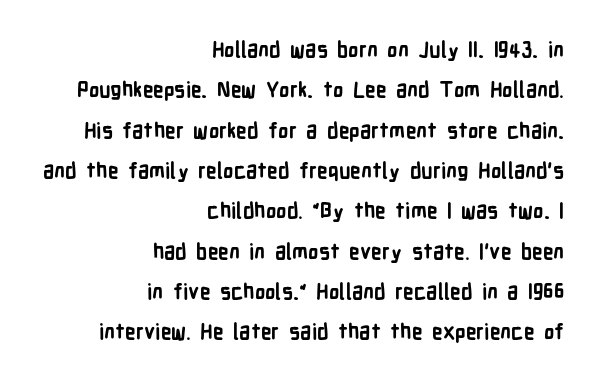
Does the weight exceed regular? Yes, all the way to bold. The space beneath each line is pristine and unruled. The passage is arranged like a letterhead date or caption credit — flush right. Tracking here is standard; glyphs follow each other at the usual distance. Students, observe: this is what heavily led, spacious text looks like. Ordinary non-slanted type is in use.
